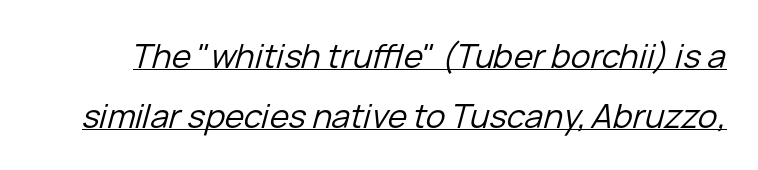
{"italic": "yes", "lean": "right", "slant_degrees": 15, "bold": "no", "weight": "regular", "width": "normal", "stroke_contrast": "low", "x_height": "medium", "monospaced": "no", "underline": "yes", "line_spacing_ratio": 1.81, "letter_spacing": "normal", "letter_spacing_em": 0.0, "glyph_px": 33}
